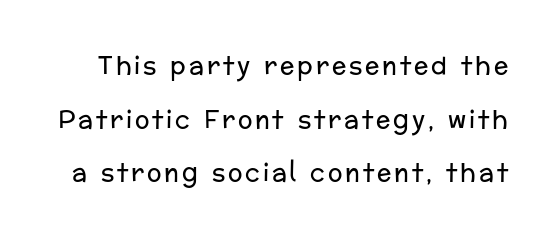
{"italic": "no", "bold": "no", "underline": "no", "line_spacing": "loose", "line_spacing_ratio": 2.23, "glyph_px": 24}
